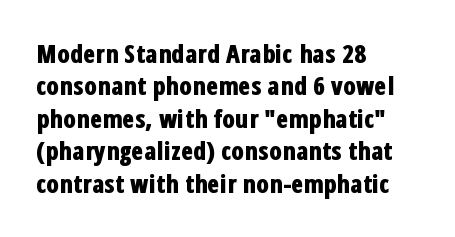
{"italic": "no", "bold": "yes", "underline": "no", "align": "left", "line_spacing": "normal", "line_spacing_ratio": 1.3, "letter_spacing": "normal", "letter_spacing_em": 0.0, "glyph_px": 25}
